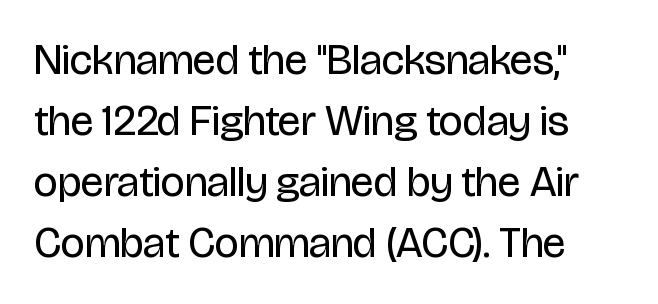
The image shows 43 px regular-weight, condensed sans-serif type, upright; set normal line spacing (1.42x), normal letter spacing, not underlined; low stroke contrast and a large x-height.
